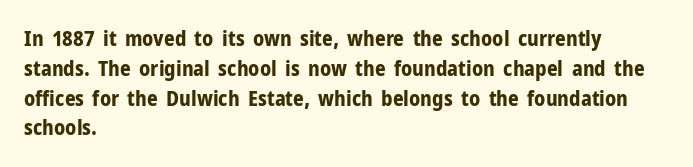
{"italic": "no", "bold": "yes", "underline": "no", "align": "left", "line_spacing": "normal", "line_spacing_ratio": 1.42, "letter_spacing": "normal", "letter_spacing_em": 0.0, "glyph_px": 21}
